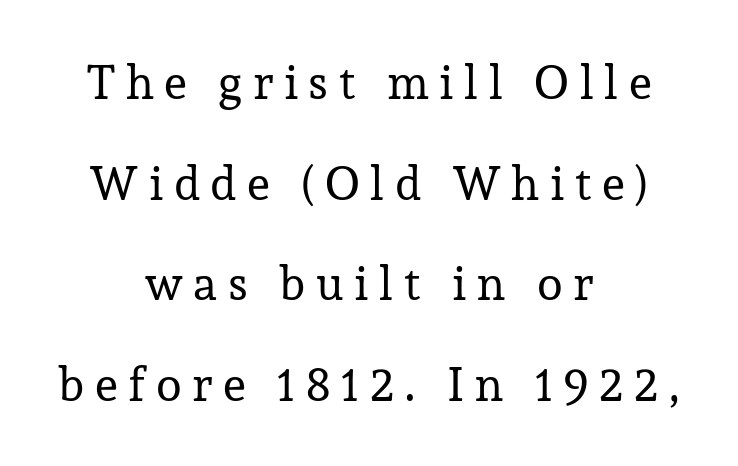
Q: Is the text bold? A: No.
Q: Is the text italic (slanted)? A: No, it is upright.
Q: Is the typeface a serif or a sans-serif typeface? A: Serif.
Q: Is the text underlined? A: No.
Q: How is the paragraph aligned? A: Centered.
Q: Is the spacing between letters normal or unusually wide? A: Unusually wide.
Q: Is the spacing between lines tight, normal or loose? A: Loose.
Q: Width (condensed, normal, or wide)? A: Normal.
Q: Stroke contrast? A: Low.
Q: x-height? A: Medium.
Q: Monospaced? A: No.
